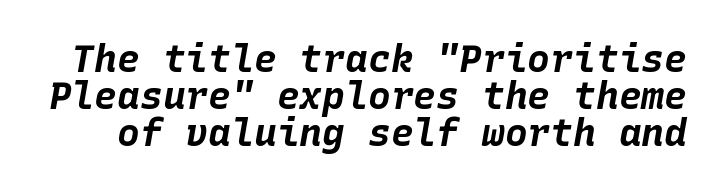
{"italic": "yes", "lean": "right", "slant_degrees": 10, "bold": "yes", "weight": "bold", "width": "normal", "stroke_contrast": "low", "x_height": "large", "monospaced": "yes", "underline": "no", "line_spacing": "tight", "line_spacing_ratio": 0.98, "letter_spacing": "normal", "letter_spacing_em": 0.0, "glyph_px": 38}
